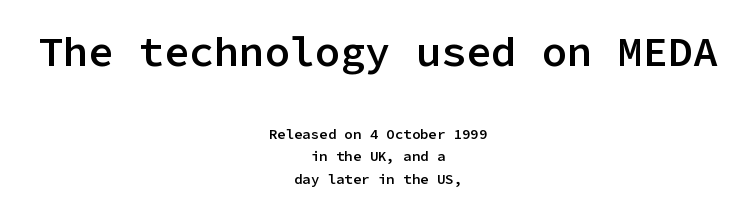
Check where the strokes stop: nothing finishes them off — pure sans. The passage shown is typed in a monospace face where columns stay perfectly aligned. Posture: upright roman. The string is rendered with underlining switched off. The glyphs have the mass of a demibold cut, below bold. The first block has been scaled up relative to the second.
